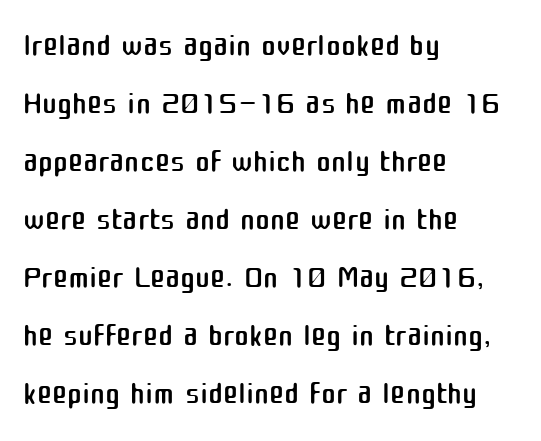
{"serif": "no", "italic": "no", "bold": "no", "weight": "regular", "width": "normal", "stroke_contrast": "medium", "x_height": "medium", "monospaced": "no", "underline": "no", "align": "left", "line_spacing": "normal", "line_spacing_ratio": 1.29, "letter_spacing": "normal", "letter_spacing_em": 0.0, "glyph_px": 45}
